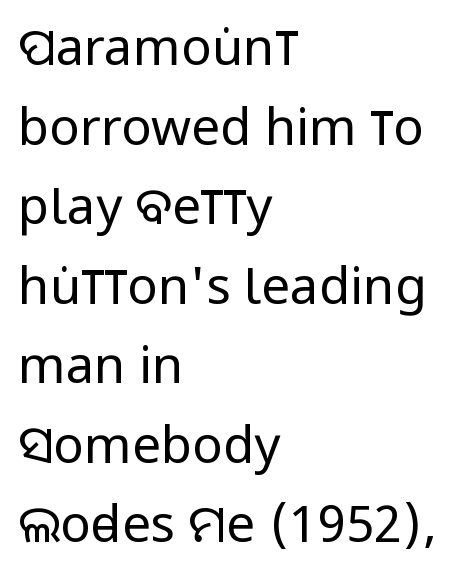
The image shows 51 px regular-weight, condensed sans-serif type, upright; set left-aligned, normal line spacing (1.56x), normal letter spacing, not underlined; low stroke contrast and a large x-height.
